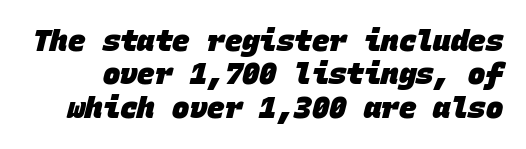
Nothing sits at the stroke ends, so this counts as sans-serif. Stroke thickness is high; the sample reads as a true bold. Rows of type sit shoulder to shoulder in the vertical direction. Between one letter and the next there's only the usual sliver of space.
